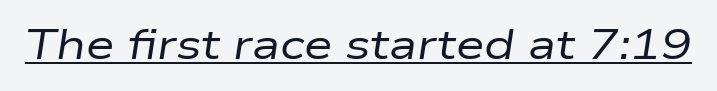
Q: Is the text bold? A: No.
Q: Is the text italic (slanted)? A: Yes, it leans right by about 9 degrees.
Q: Is the text underlined? A: Yes.
Q: Is the spacing between letters normal or unusually wide? A: Normal.
Q: Width (condensed, normal, or wide)? A: Wide.
Q: Stroke contrast? A: Low.
Q: x-height? A: Medium.
Q: Monospaced? A: No.
